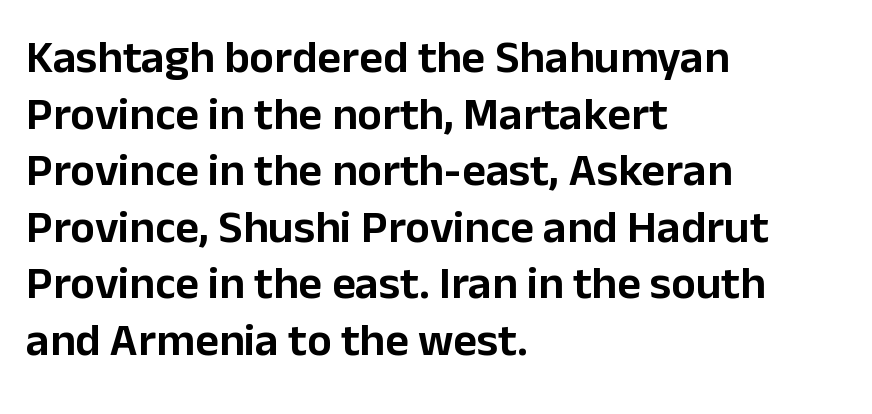
The lettering stays uniformly vertical, giving the passage a roman look. Nothing sits at the stroke ends, so this counts as sans-serif. Which margin do the lines hug? The left one — the right edge is uneven. Looks like regular typesetting: each glyph gets only the width it needs. Compared with typical body copy, the letter spacing here is the same.
